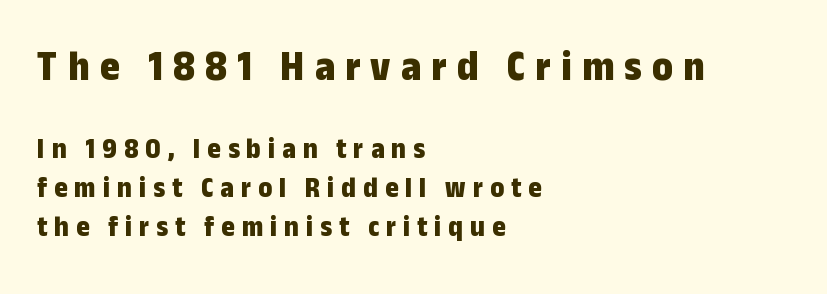
Characters remain perfectly vertical along every line. Size hierarchy here favors the leading block over the trailing one. Students, observe: this is what conventionally led text looks like. Is this a fixed-width face? No — the glyphs have proportional, varying widths. Weight: bold.
